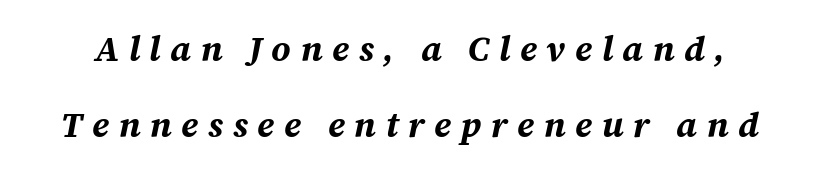
The typography opts for an oblique posture over an upright one. The strokes are fattened all the way to bold. Students, note that the glyphs here are deliberately spaced far apart. Note the varied advance widths — an 'i' is clearly narrower than an 'm'. Plain, unruled lines of type.
